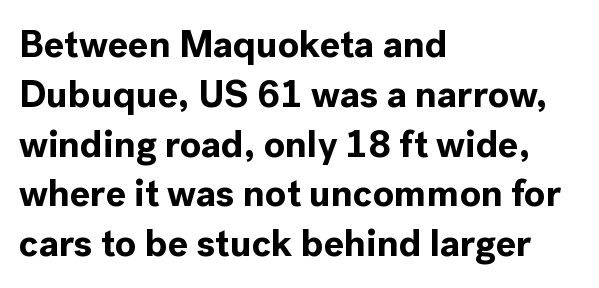
The image shows 38 px bold sans-serif type, upright; set left-aligned, normal line spacing (1.31x), normal letter spacing, not underlined; a medium x-height.
